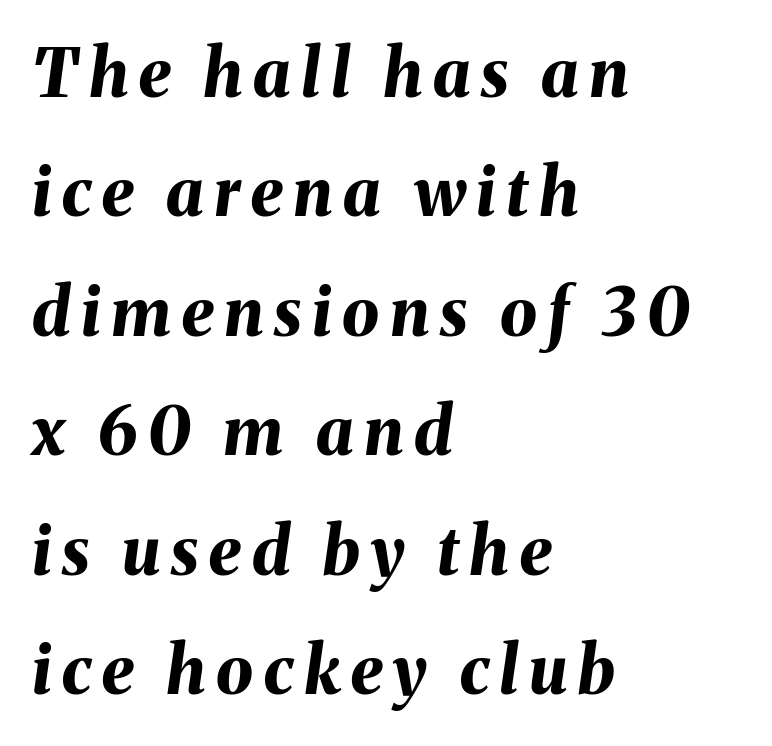
{"italic": "yes", "lean": "right", "slant_degrees": 8, "bold": "yes", "weight": "bold", "width": "normal", "stroke_contrast": "medium", "x_height": "medium", "monospaced": "no", "underline": "no", "align": "left", "line_spacing_ratio": 1.81, "glyph_px": 66}
